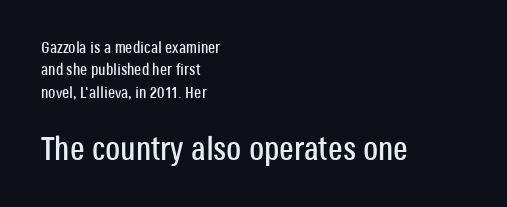
Here the designer chose a conventional face with non-uniform glyph widths. The setting favours the left margin, as ordinary paragraphs usually do. How are the letters spaced? Ordinarily, with no added tracking. Whoever set this chose a conventional vertical rhythm. Compare the two chunks: the lower has the greater cap height.
